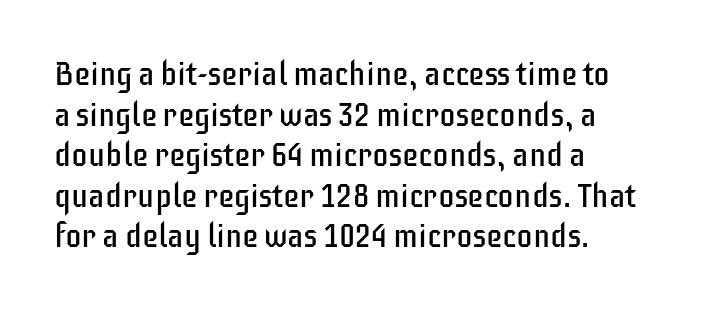
Q: Is the text bold? A: No.
Q: Is the text italic (slanted)? A: No, it is upright.
Q: Is the typeface a serif or a sans-serif typeface? A: Sans-serif.
Q: Is the text underlined? A: No.
Q: How is the paragraph aligned? A: Left-aligned.
Q: Is the spacing between letters normal or unusually wide? A: Normal.
Q: Width (condensed, normal, or wide)? A: Condensed.
Q: Stroke contrast? A: Low.
Q: x-height? A: Large.
Q: Monospaced? A: No.
